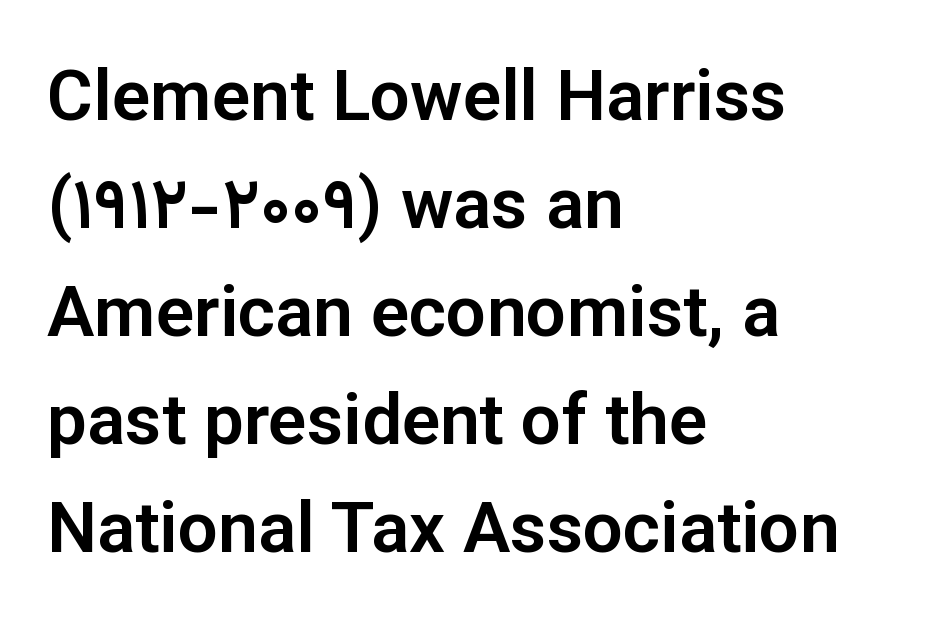
{"serif": "no", "italic": "no", "width": "normal", "stroke_contrast": "low", "x_height": "medium", "monospaced": "no", "underline": "no", "align": "left", "line_spacing": "normal", "line_spacing_ratio": 1.52, "letter_spacing": "normal", "letter_spacing_em": 0.0, "glyph_px": 71}
